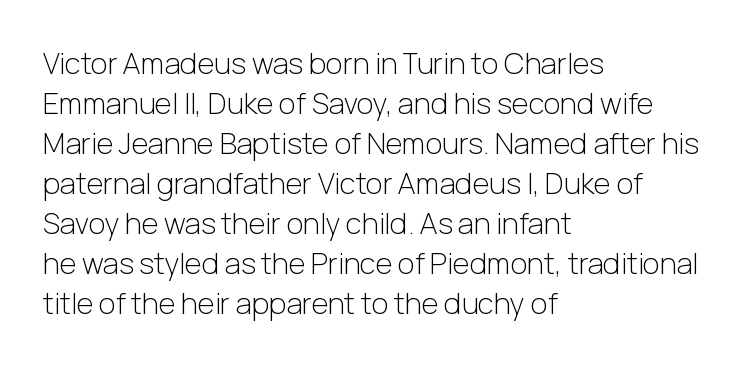
These lines stack with their left ends in a neat column. This is not heavy type; no bold has been used. Quick note: interline space is typical. The axis of the letterforms is exactly vertical. This sample has the flowing, uneven cadence of proportional lettering.
